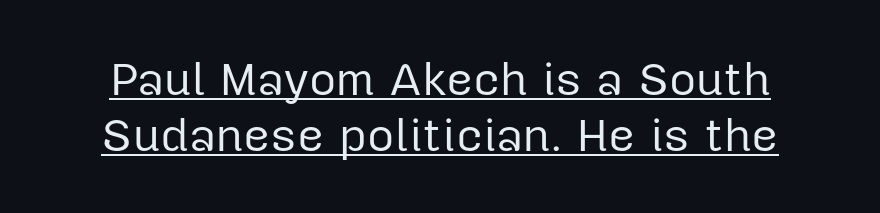
The image shows 47 px regular-weight sans-serif type, upright; set line spacing 1.19x, normal letter spacing, underlined; low stroke contrast and a medium x-height.
